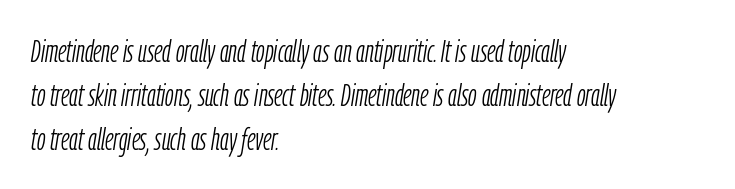
Successive baselines arrive at the customary interval. The space beneath each line is pristine and unruled. Stem width sits at or under what a default text font uses. In CSS terms this would be text-align: left.
